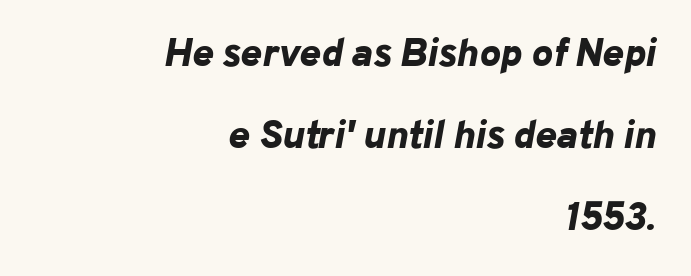
The image shows 40 px bold type, italic (leaning right); set right-aligned, loose line spacing (2.05x), normal letter spacing, not underlined; low stroke contrast and a medium x-height.
